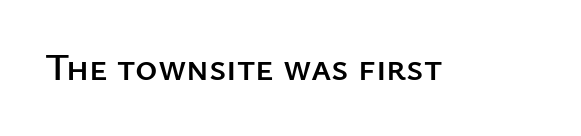
The image shows 38 px sans-serif type, upright; set normal letter spacing, not underlined; low stroke contrast and a medium x-height.
